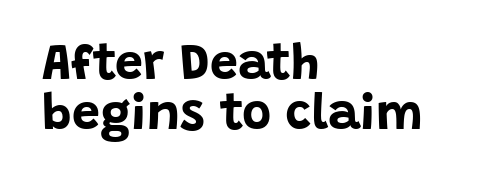
Q: Is the text bold? A: Yes.
Q: Is the text italic (slanted)? A: No, it is upright.
Q: Is the typeface a serif or a sans-serif typeface? A: Sans-serif.
Q: Is the text underlined? A: No.
Q: How is the paragraph aligned? A: Left-aligned.
Q: Is the spacing between letters normal or unusually wide? A: Normal.
Q: Is the spacing between lines tight, normal or loose? A: Tight.
Q: Width (condensed, normal, or wide)? A: Normal.
Q: Stroke contrast? A: Low.
Q: x-height? A: Large.
Q: Monospaced? A: No.
